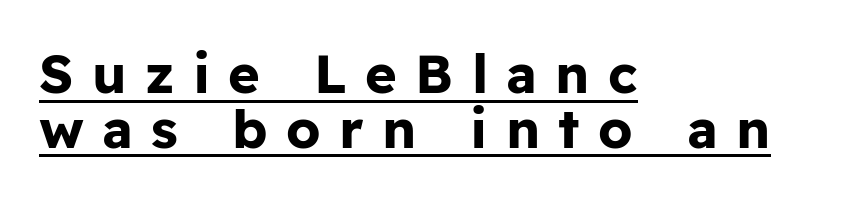
In terms of leading, this rendering errs on the cramped side. Look at the stroke-to-counter ratio: heavy, a bold. These lines are set flush left with a ragged right edge. Does the lettering tilt? It doesn't — this is upright. In terms of letterspacing, this is a distinctly airy, spread setting.
